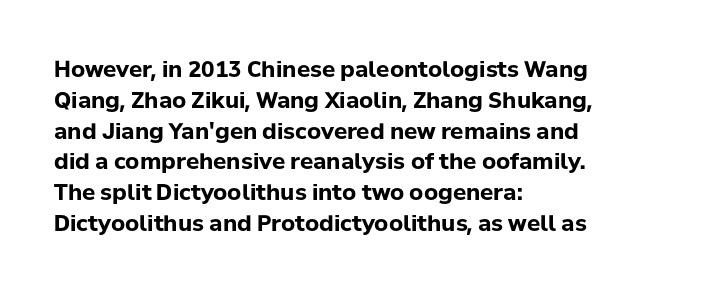
{"italic": "no", "bold": "yes", "underline": "no", "align": "left", "line_spacing": "normal", "line_spacing_ratio": 1.4, "letter_spacing": "normal", "letter_spacing_em": 0.0, "glyph_px": 22}
